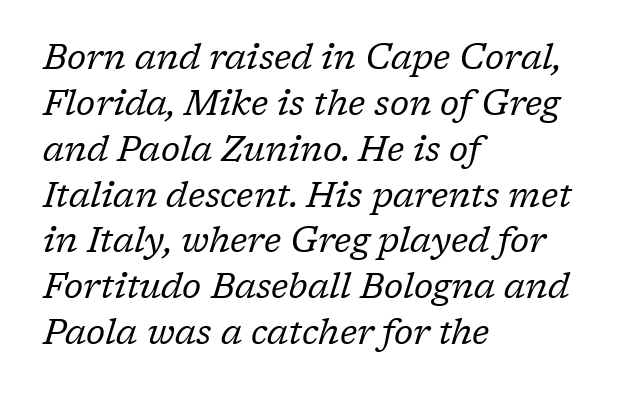
Q: Is the text bold? A: No.
Q: Is the text italic (slanted)? A: Yes, it leans right by about 17 degrees.
Q: Is the typeface a serif or a sans-serif typeface? A: Serif.
Q: Is the text underlined? A: No.
Q: How is the paragraph aligned? A: Left-aligned.
Q: Is the spacing between letters normal or unusually wide? A: Normal.
Q: Is the spacing between lines tight, normal or loose? A: Normal.
Q: Width (condensed, normal, or wide)? A: Normal.
Q: Stroke contrast? A: Low.
Q: x-height? A: Medium.
Q: Monospaced? A: No.
